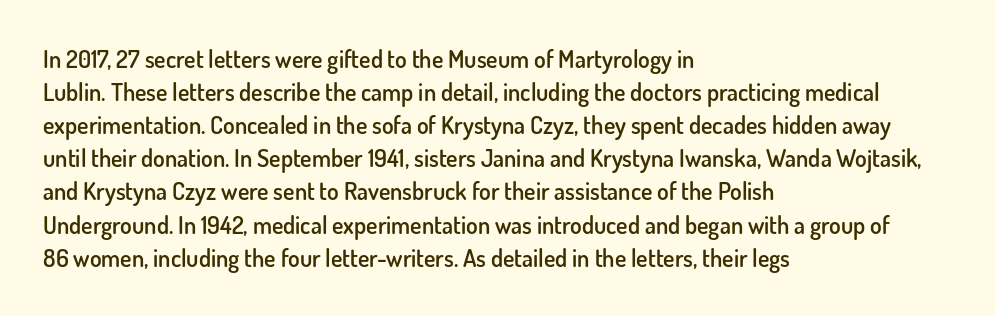
This rendering features lettering with no underline. Firm but not heavy-handed strokes: this text is semibold. Compared with typical body copy, the letter spacing here is the same. This sample is left-justified, so line endings fall wherever the words run out. Normally led — the rows are evenly, conventionally spaced.
